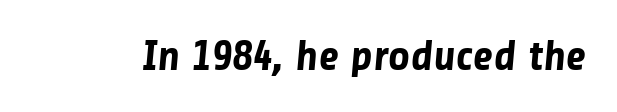
Q: Is the text bold? A: Yes.
Q: Is the typeface a serif or a sans-serif typeface? A: Sans-serif.
Q: Is the text underlined? A: No.
Q: Is the spacing between letters normal or unusually wide? A: Normal.
Q: Width (condensed, normal, or wide)? A: Normal.
Q: Stroke contrast? A: Low.
Q: x-height? A: Medium.
Q: Monospaced? A: No.
